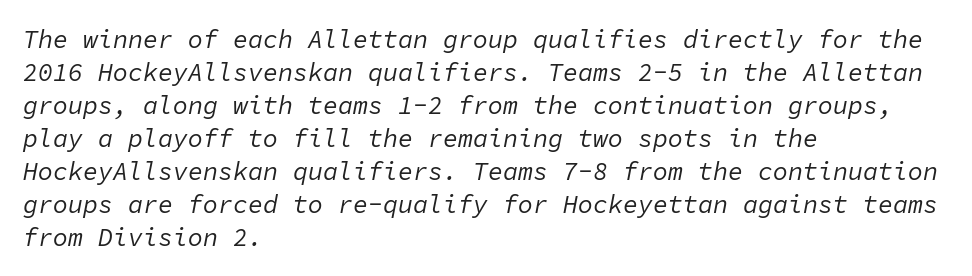
Q: Is the text bold? A: No.
Q: Is the text italic (slanted)? A: Yes, it leans right by about 11 degrees.
Q: Is the text underlined? A: No.
Q: How is the paragraph aligned? A: Left-aligned.
Q: Is the spacing between letters normal or unusually wide? A: Normal.
Q: Is the spacing between lines tight, normal or loose? A: Normal.
